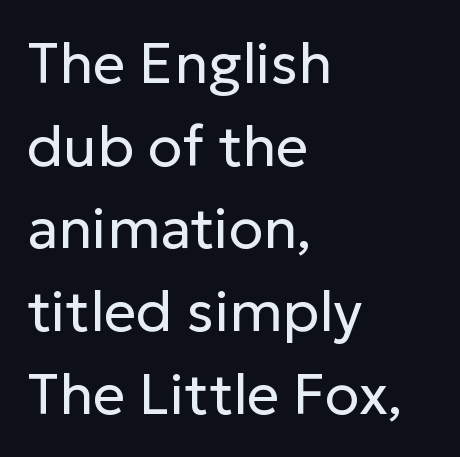
The image shows 57 px regular-weight sans-serif type, upright; set left-aligned, normal line spacing (1.45x), normal letter spacing, not underlined; low stroke contrast and a medium x-height.
